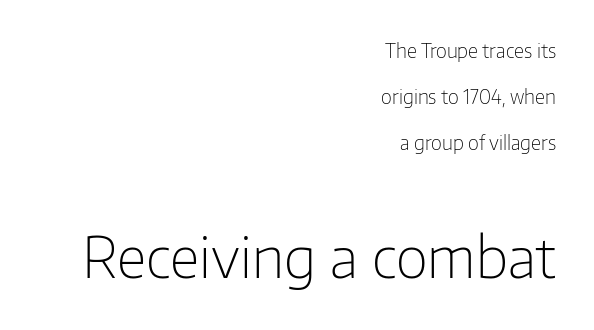
{"serif": "no", "italic": "no", "bold": "no", "weight": "light", "width": "normal", "stroke_contrast": "low", "x_height": "medium", "monospaced": "no", "underline": "no", "align": "right", "line_spacing": "loose", "line_spacing_ratio": 2.41, "letter_spacing": "normal", "letter_spacing_em": 0.0, "larger_block": "second", "size_ratio": 2.95, "glyph_px": 56}
